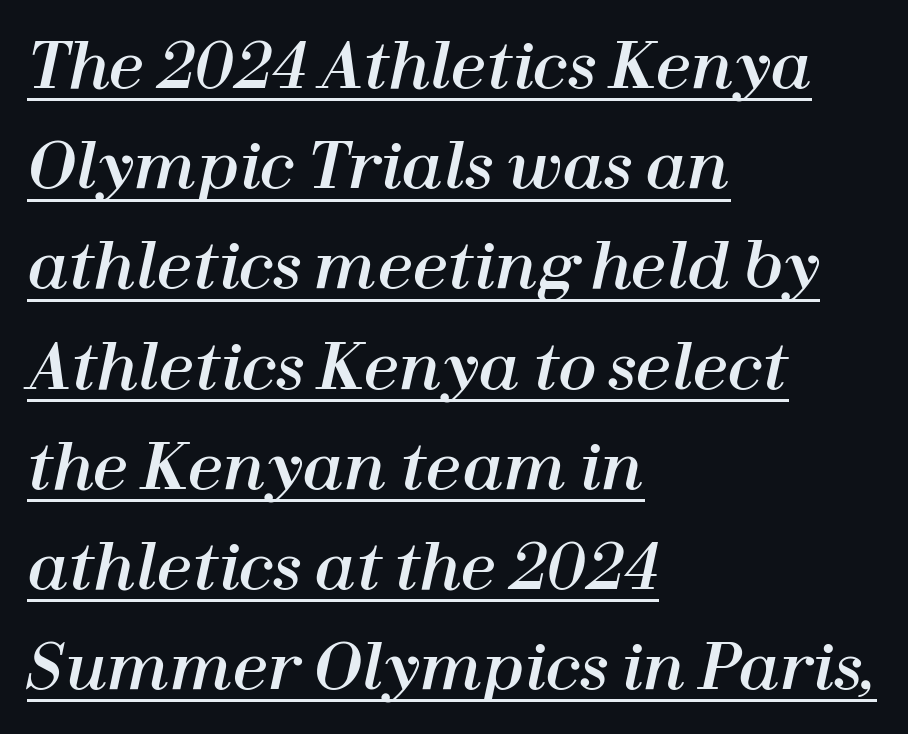
Underlining? Definitely there. The leading is moderate, giving the passage an even texture. Does the lettering tilt? It does — this is italic. Think of a printed novel: that variable character pitch is what you see here. The typesetter chose a ragged-right arrangement here. The passage shown has conventional tracking throughout.
